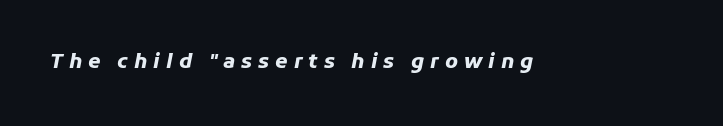
The image shows 20 px bold type, italic (leaning right); set unusually wide letter spacing (+0.3 em), not underlined.
